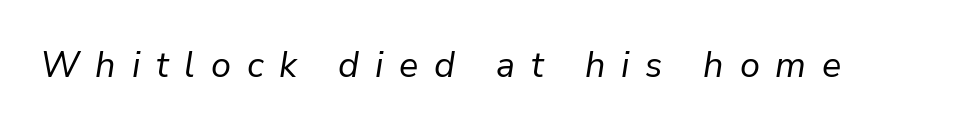
Is this a fixed-width face? No — the glyphs have proportional, varying widths. Check under the words: just untouched page. The weight tops out at a normal text grade. The line texture is sparse and dotted thanks to wide tracking. The axis of the letterforms is tilted away from vertical.
